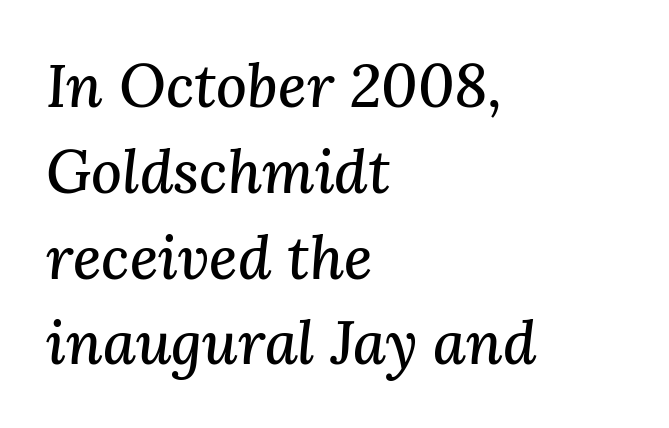
Q: Is the text italic (slanted)? A: Yes, it leans right by about 3 degrees.
Q: Is the typeface a serif or a sans-serif typeface? A: Serif.
Q: Is the text underlined? A: No.
Q: How is the paragraph aligned? A: Left-aligned.
Q: Is the spacing between letters normal or unusually wide? A: Normal.
Q: Is the spacing between lines tight, normal or loose? A: Normal.
Q: Width (condensed, normal, or wide)? A: Normal.
Q: Stroke contrast? A: Medium.
Q: x-height? A: Medium.
Q: Monospaced? A: No.
